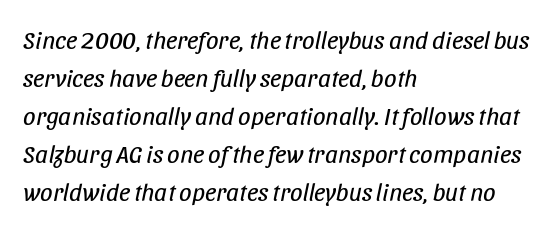
The image shows 25 px text type, italic (leaning right); set left-aligned, normal line spacing (1.52x), normal letter spacing, not underlined.
